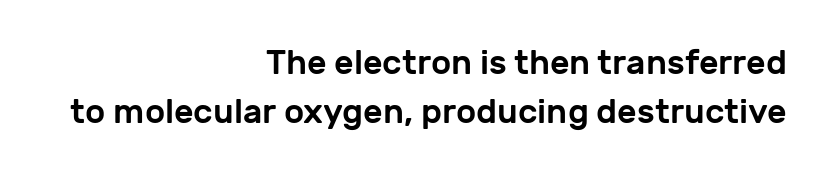
Right-aligned paragraph, ragged on the left. Looks like regular typesetting: each glyph gets only the width it needs. Vertical strokes here are truly vertical. Is this a sans? Yes — the strokes have no serifs. This sample keeps an unexceptional amount of space between lines. A clean baseline with only descenders dipping below it.
